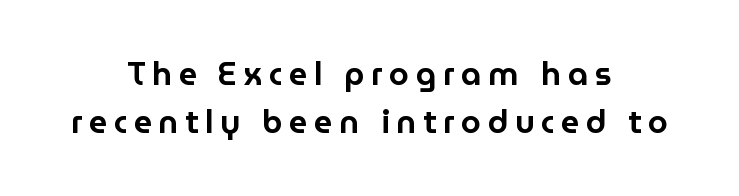
Q: Is the text italic (slanted)? A: No, it is upright.
Q: Is the typeface a serif or a sans-serif typeface? A: Sans-serif.
Q: Is the text underlined? A: No.
Q: How is the paragraph aligned? A: Centered.
Q: Is the spacing between letters normal or unusually wide? A: Unusually wide.
Q: Is the spacing between lines tight, normal or loose? A: Normal.
Q: Width (condensed, normal, or wide)? A: Normal.
Q: Stroke contrast? A: Low.
Q: x-height? A: Medium.
Q: Monospaced? A: No.
